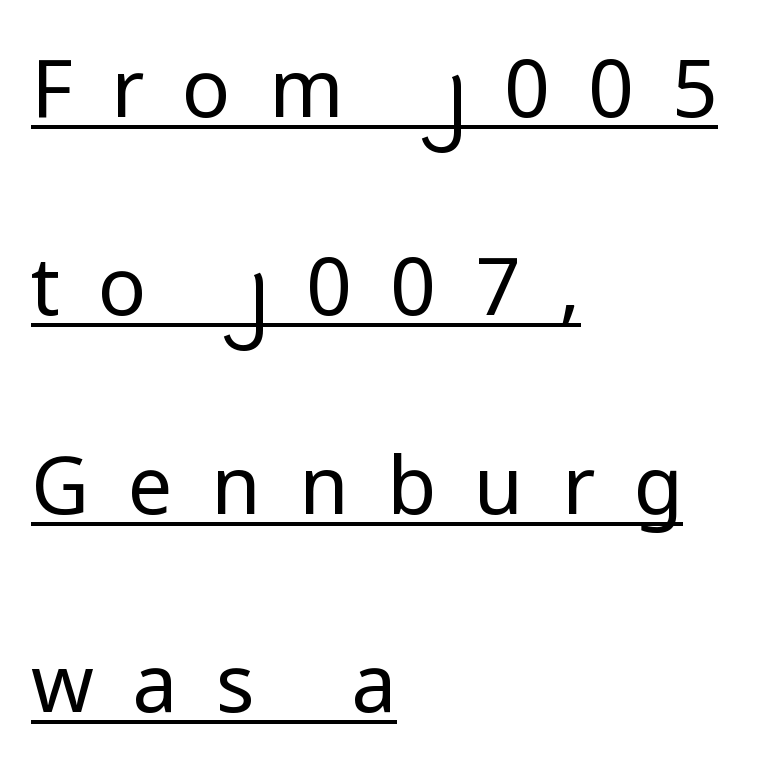
Compared with typical paragraphs, the rows here are farther apart. Caption: multi-line text, flush left, ragged right. Note: no serifs on the glyphs. Character widths vary here, with narrow letters taking less room than wide ones.
